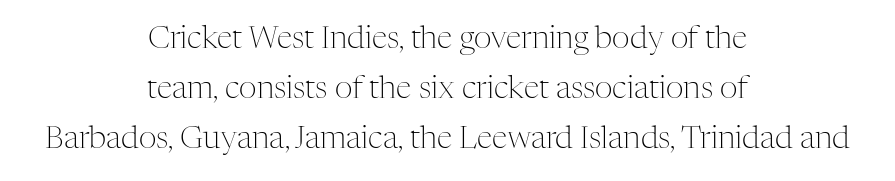
Q: Is the text bold? A: No.
Q: Is the text italic (slanted)? A: No, it is upright.
Q: Is the typeface a serif or a sans-serif typeface? A: Serif.
Q: Is the text underlined? A: No.
Q: How is the paragraph aligned? A: Centered.
Q: Is the spacing between letters normal or unusually wide? A: Normal.
Q: Is the spacing between lines tight, normal or loose? A: Normal.
Q: Width (condensed, normal, or wide)? A: Normal.
Q: Stroke contrast? A: Medium.
Q: x-height? A: Medium.
Q: Monospaced? A: No.
